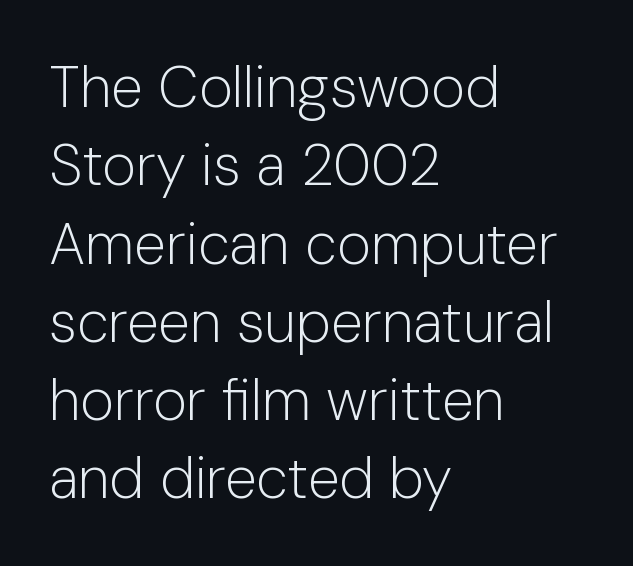
{"serif": "no", "italic": "no", "bold": "no", "weight": "light", "width": "normal", "stroke_contrast": "low", "x_height": "medium", "monospaced": "no", "underline": "no", "align": "left", "line_spacing": "normal", "line_spacing_ratio": 1.35, "letter_spacing": "normal", "letter_spacing_em": 0.0, "glyph_px": 58}
